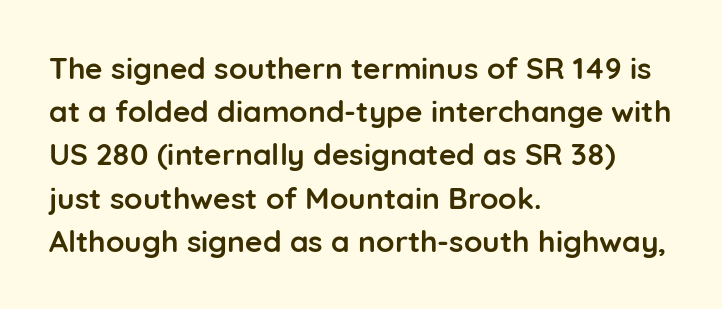
The image shows 30 px semibold sans-serif type, upright; set left-aligned, normal line spacing (1.44x), normal letter spacing, not underlined; low stroke contrast and a medium x-height.
